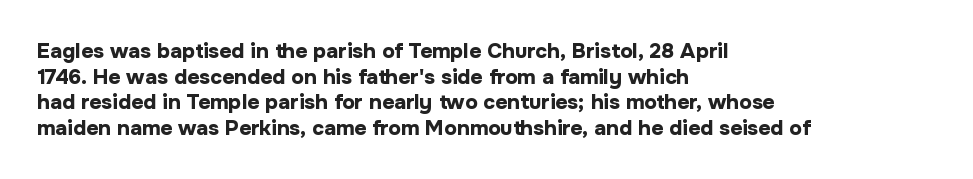
Q: Is the text bold? A: Yes.
Q: Is the text italic (slanted)? A: No, it is upright.
Q: Is the text underlined? A: No.
Q: How is the paragraph aligned? A: Left-aligned.
Q: Is the spacing between letters normal or unusually wide? A: Normal.
